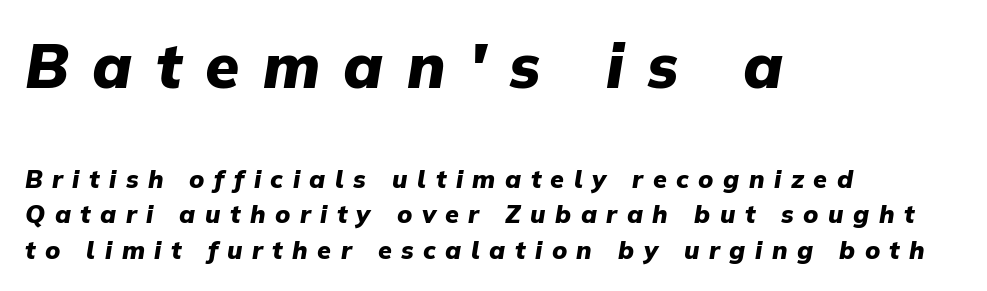
Q: Is the text bold? A: Yes.
Q: Is the text italic (slanted)? A: Yes, it leans right by about 9 degrees.
Q: Is the text underlined? A: No.
Q: How is the paragraph aligned? A: Left-aligned.
Q: Is the spacing between letters normal or unusually wide? A: Unusually wide.
Q: Is the spacing between lines tight, normal or loose? A: Normal.
Q: Which block of text is set in a larger size, the first (top) or the second (bottom)? A: The first (top) one.
Q: Width (condensed, normal, or wide)? A: Normal.
Q: Stroke contrast? A: Low.
Q: x-height? A: Medium.
Q: Monospaced? A: No.
